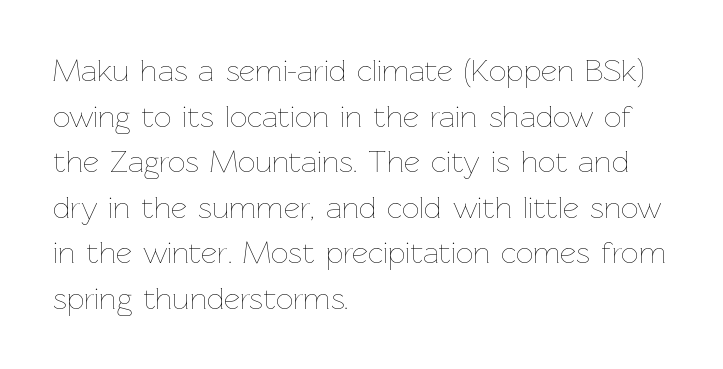
The image shows 31 px thin type, upright; set left-aligned, normal line spacing (1.47x), normal letter spacing, not underlined; low stroke contrast and a medium x-height.
